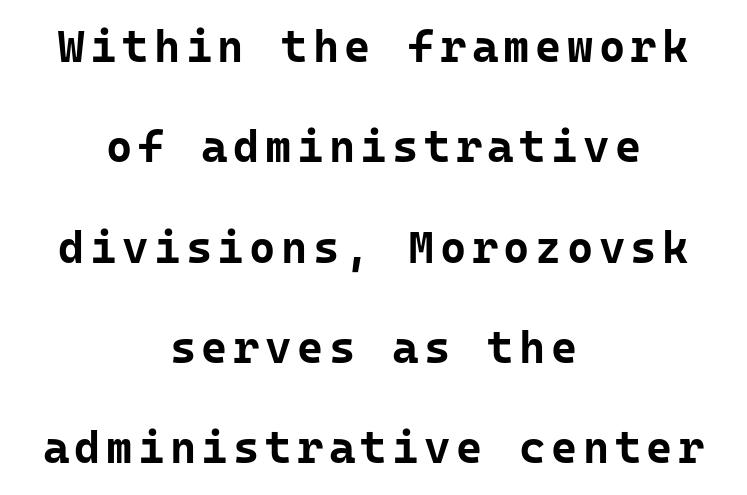
The image shows 45 px bold sans-serif type, upright, monospaced; set centered, loose line spacing (2.23x), not underlined; low stroke contrast and a medium x-height.
